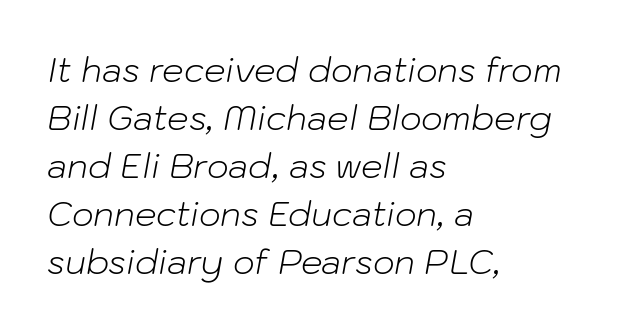
{"italic": "yes", "lean": "right", "slant_degrees": 10, "bold": "no", "weight": "light", "width": "normal", "stroke_contrast": "low", "x_height": "medium", "monospaced": "no", "underline": "no", "align": "left", "line_spacing": "normal", "line_spacing_ratio": 1.41, "letter_spacing": "normal", "letter_spacing_em": 0.0, "glyph_px": 34}
